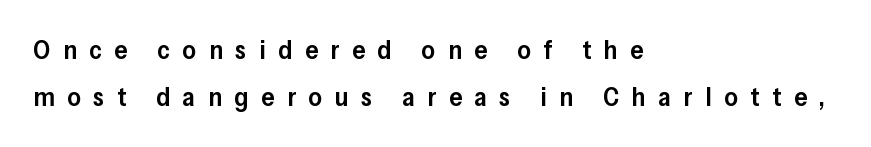
The strip under each line holds only bare page. This is the regular roman posture of the typeface. Caption: semibold face, moderately heavy strokes. Loose tracking; the words dissolve into strings of separated letters.
